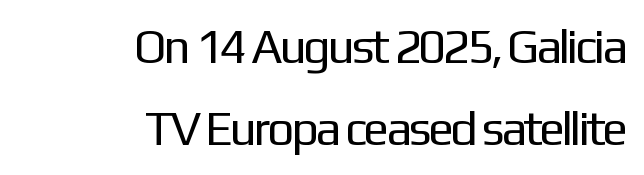
Q: Is the text bold? A: No.
Q: Is the text italic (slanted)? A: No, it is upright.
Q: Is the typeface a serif or a sans-serif typeface? A: Sans-serif.
Q: Is the text underlined? A: No.
Q: How is the paragraph aligned? A: Right-aligned.
Q: Is the spacing between letters normal or unusually wide? A: Normal.
Q: Width (condensed, normal, or wide)? A: Normal.
Q: Stroke contrast? A: Low.
Q: x-height? A: Medium.
Q: Monospaced? A: No.
